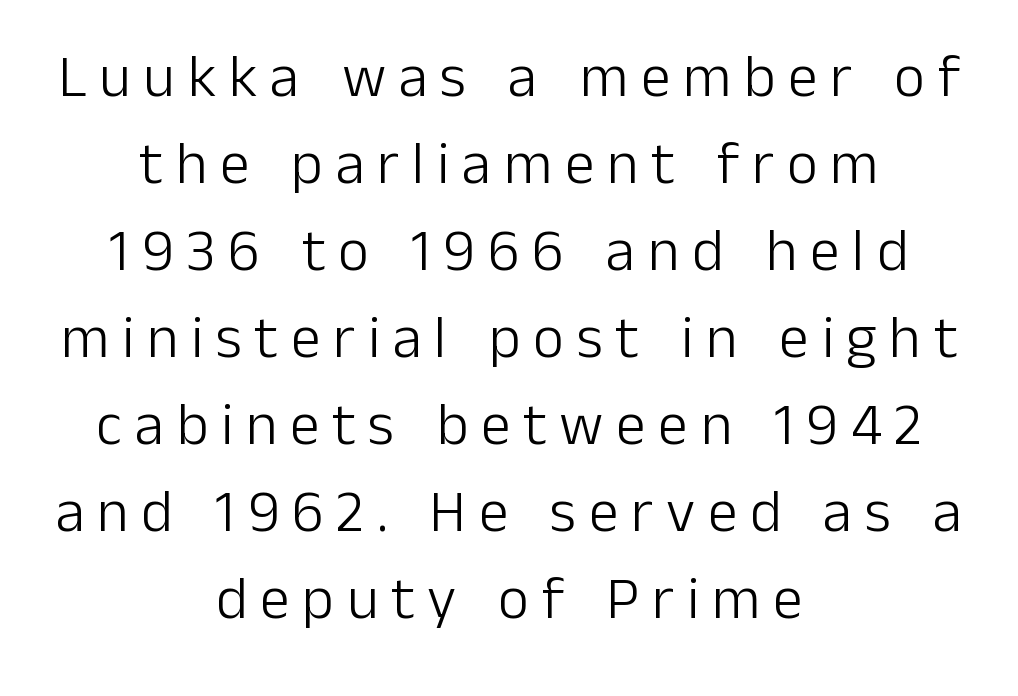
The image shows 60 px light sans-serif type, upright; set centered, normal line spacing (1.45x), unusually wide letter spacing (+0.21 em), not underlined; low stroke contrast and a medium x-height.
